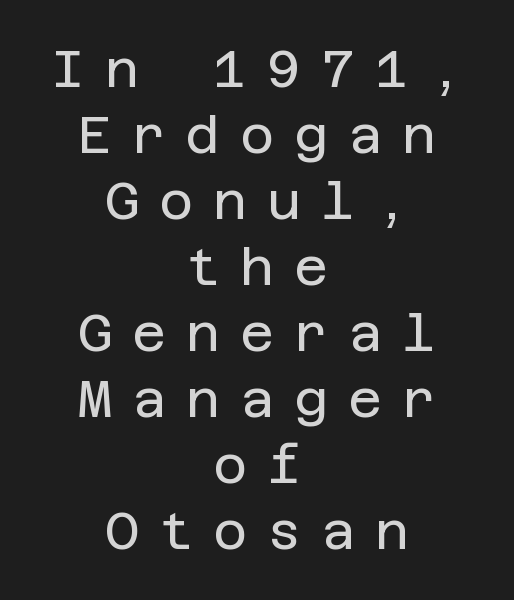
The image shows 52 px regular-weight sans-serif type, upright; set centered, normal line spacing (1.27x), unusually wide letter spacing (+0.39 em), not underlined; low stroke contrast and a large x-height.
